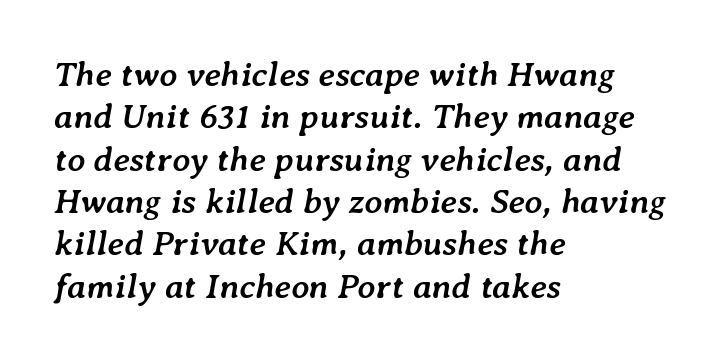
{"italic": "yes", "lean": "right", "slant_degrees": 7, "bold": "yes", "weight": "semibold", "width": "normal", "stroke_contrast": "low", "x_height": "medium", "monospaced": "no", "underline": "no", "align": "left", "line_spacing_ratio": 1.21, "letter_spacing": "normal", "letter_spacing_em": 0.0, "glyph_px": 35}
